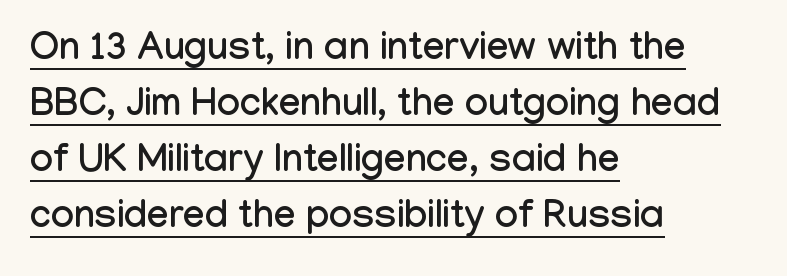
{"serif": "no", "italic": "no", "width": "condensed", "stroke_contrast": "low", "x_height": "medium", "monospaced": "no", "underline": "yes", "align": "left", "line_spacing": "normal", "line_spacing_ratio": 1.44, "letter_spacing": "normal", "letter_spacing_em": 0.0, "glyph_px": 39}
